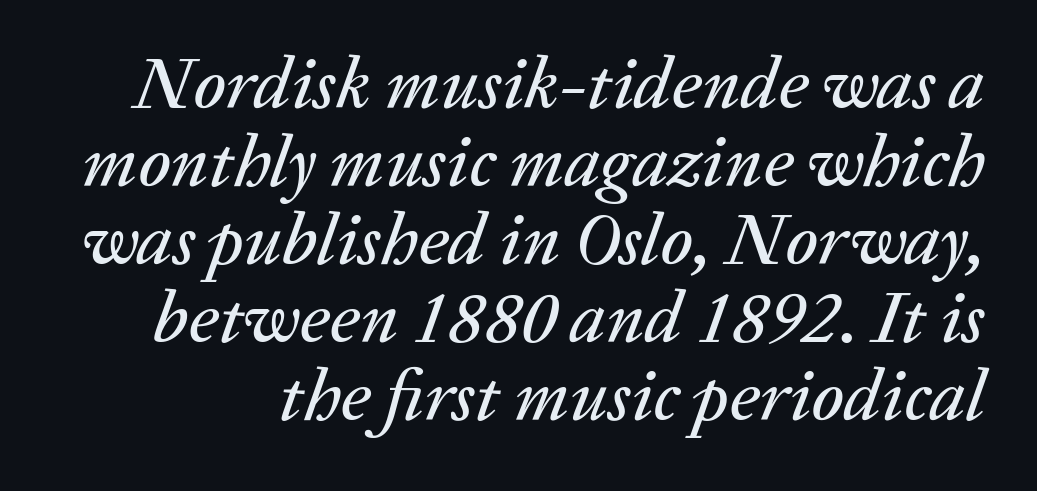
Q: Is the text italic (slanted)? A: Yes, it leans right by about 20 degrees.
Q: Is the text underlined? A: No.
Q: Is the spacing between letters normal or unusually wide? A: Normal.
Q: Is the spacing between lines tight, normal or loose? A: Tight.
Q: Width (condensed, normal, or wide)? A: Normal.
Q: Stroke contrast? A: Low.
Q: x-height? A: Medium.
Q: Monospaced? A: No.
